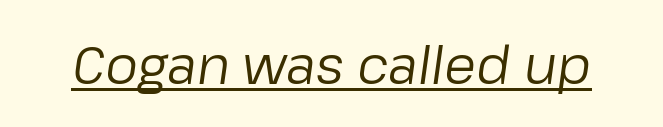
The image shows 52 px regular-weight type, italic (leaning right); set normal letter spacing, underlined; low stroke contrast and a medium x-height.
